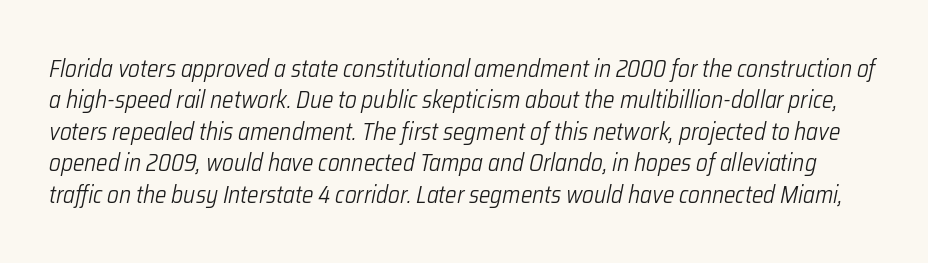
The line-height multiplier appears to be the usual default. Think standard paragraph weight, or any step lighter than that. Plain, unruled lines of type. Characters follow at the spacing the type designer built in.
